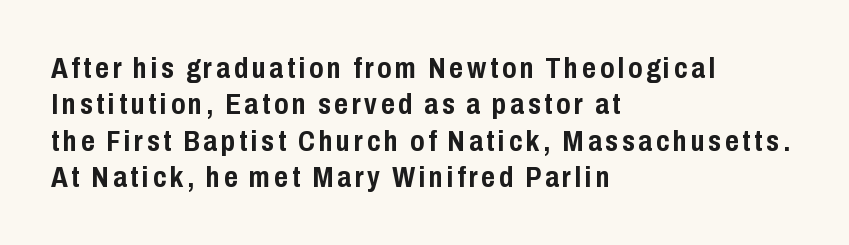
Is this a sans? Yes — the strokes have no serifs. The type sits square on the baseline with zero lean. The string is rendered with underlining switched off. Horizontal alignment here is leftward, the default for most running prose.
